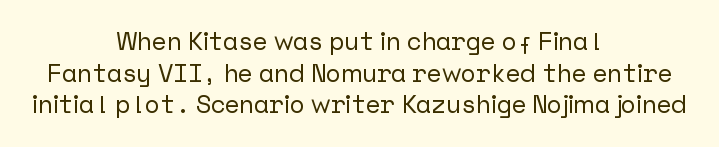
The image shows 25 px text type, upright; set centered, normal line spacing (1.27x), normal letter spacing, not underlined.
